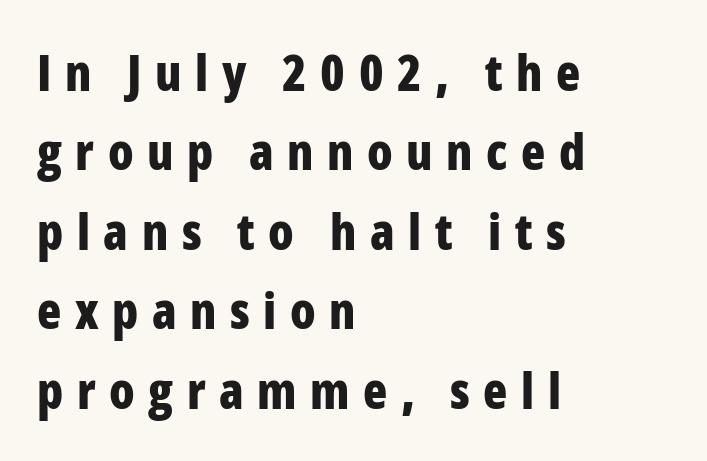
{"serif": "no", "italic": "no", "bold": "yes", "weight": "bold", "width": "condensed", "stroke_contrast": "low", "x_height": "medium", "monospaced": "no", "underline": "no", "align": "left", "line_spacing": "normal", "line_spacing_ratio": 1.59, "letter_spacing": "wide", "letter_spacing_em": 0.27, "glyph_px": 50}
